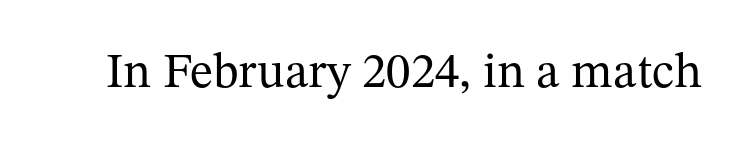
{"serif": "yes", "italic": "no", "bold": "no", "weight": "regular", "width": "normal", "stroke_contrast": "medium", "x_height": "medium", "monospaced": "no", "underline": "no", "letter_spacing": "normal", "letter_spacing_em": 0.0, "glyph_px": 49}
